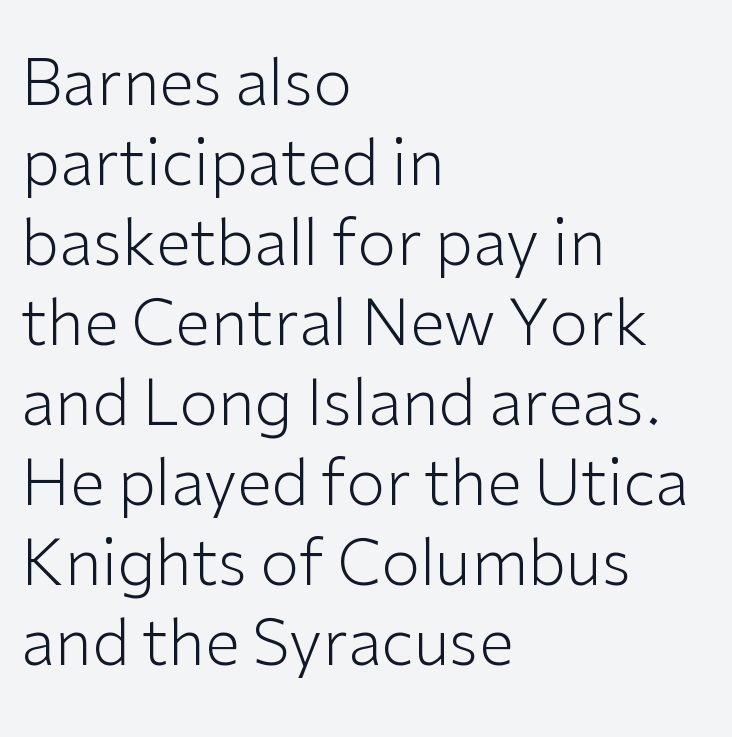
Each new line begins a customary step beneath the previous one. The letterforms sit at book weight or below. This rendering leaves character spacing at its baseline value. The paragraph has a hard left edge and a soft right edge. Does the lettering tilt? It doesn't — this is upright. A bare baseline throughout the passage.
